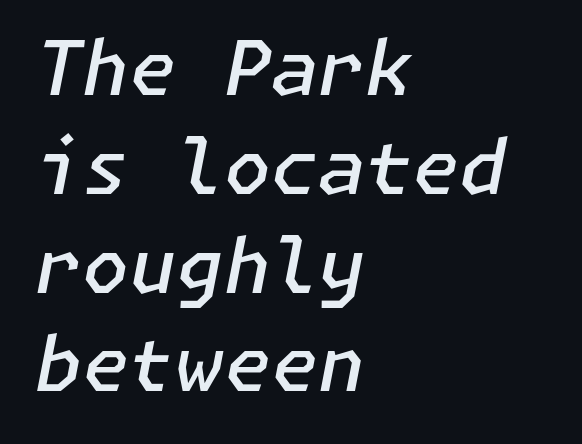
Q: Is the text bold? A: Semi-bold.
Q: Is the text italic (slanted)? A: Yes, it leans right by about 11 degrees.
Q: Is the text underlined? A: No.
Q: How is the paragraph aligned? A: Left-aligned.
Q: Is the spacing between letters normal or unusually wide? A: Normal.
Q: Is the spacing between lines tight, normal or loose? A: Normal.
Q: Width (condensed, normal, or wide)? A: Normal.
Q: Stroke contrast? A: Low.
Q: x-height? A: Medium.
